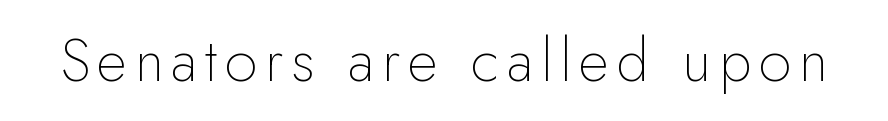
Unlike italic type, these characters show no tilt at all. Character widths vary here, with narrow letters taking less room than wide ones. Check the space under the baseline: it is left empty. I'd call this a sans setting — the letters go barefoot. Stem width sits at or under what a default text font uses.
